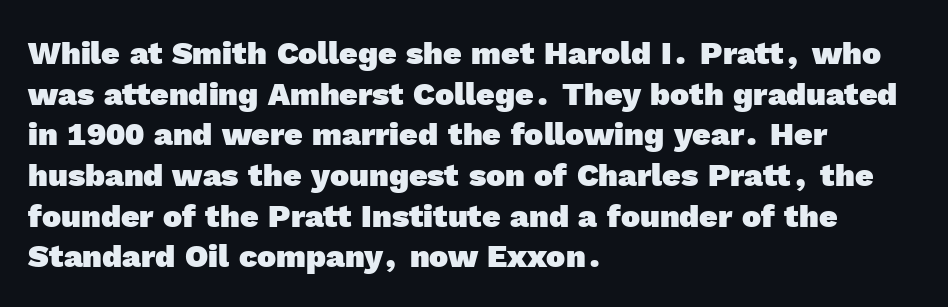
{"serif": "no", "bold": "yes", "weight": "heavy", "width": "normal", "x_height": "medium", "monospaced": "no", "underline": "no", "align": "left", "line_spacing": "normal", "line_spacing_ratio": 1.27, "letter_spacing": "normal", "letter_spacing_em": 0.0, "glyph_px": 32}
